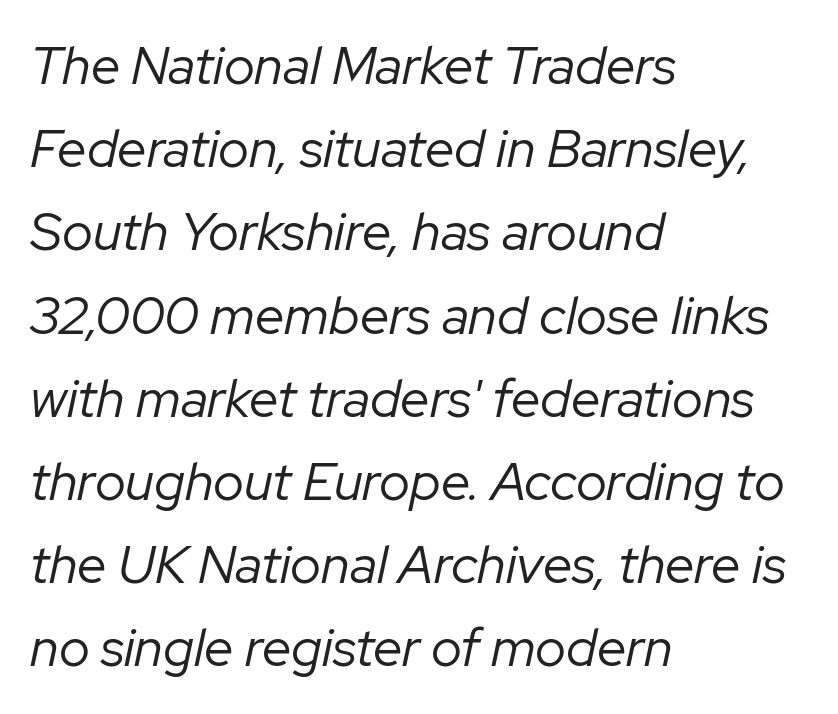
Q: Is the text bold? A: No.
Q: Is the text italic (slanted)? A: Yes, it leans right by about 12 degrees.
Q: Is the text underlined? A: No.
Q: How is the paragraph aligned? A: Left-aligned.
Q: Is the spacing between letters normal or unusually wide? A: Normal.
Q: Is the spacing between lines tight, normal or loose? A: Normal.
Q: Width (condensed, normal, or wide)? A: Normal.
Q: Stroke contrast? A: Low.
Q: x-height? A: Medium.
Q: Monospaced? A: No.
